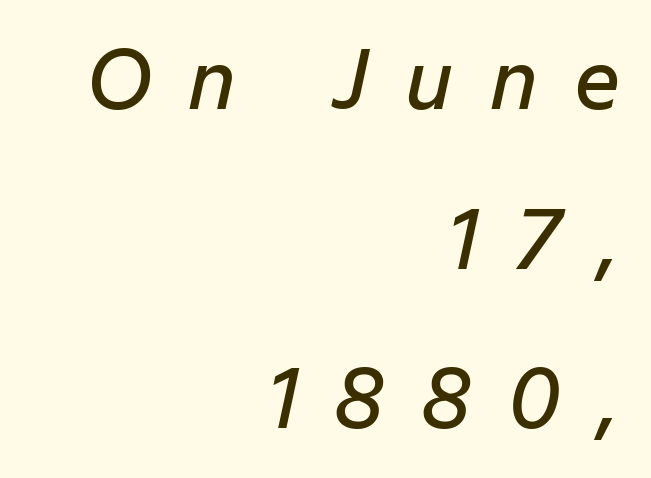
These lines were composed using italics. Spacing verdict: proportional, widths tailored to each character. The typesetter chose a ragged-left arrangement here. Regarding leading, the lines here are spaced well apart.
